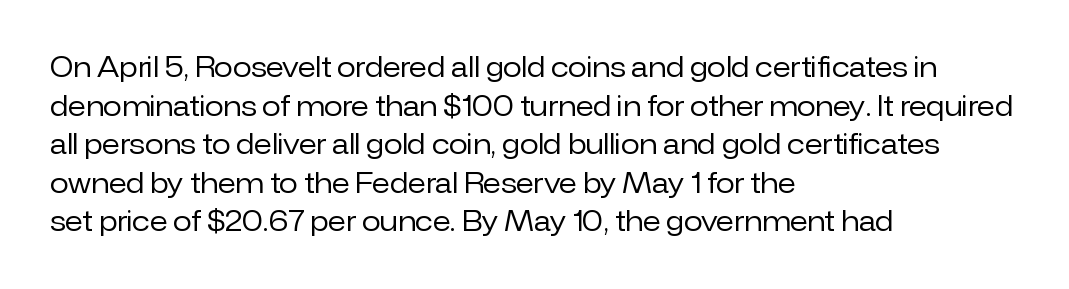
The image shows 27 px text type, upright; set left-aligned, normal line spacing (1.43x), normal letter spacing, not underlined.
